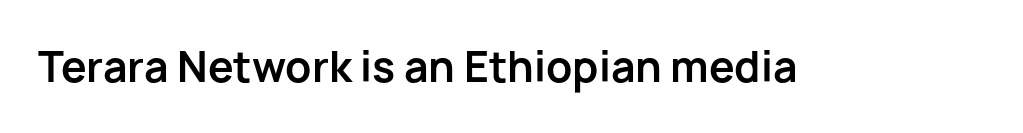
{"serif": "no", "italic": "no", "bold": "yes", "weight": "bold", "width": "normal", "stroke_contrast": "low", "x_height": "medium", "monospaced": "no", "underline": "no", "letter_spacing": "normal", "letter_spacing_em": 0.0, "glyph_px": 41}
